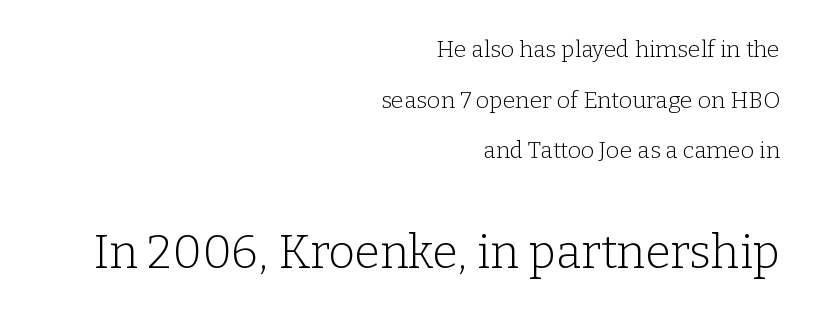
{"serif": "yes", "italic": "no", "bold": "no", "weight": "light", "width": "normal", "stroke_contrast": "low", "x_height": "medium", "monospaced": "no", "underline": "no", "align": "right", "line_spacing": "loose", "line_spacing_ratio": 2.2, "letter_spacing": "normal", "letter_spacing_em": 0.0, "larger_block": "second", "size_ratio": 2.0, "glyph_px": 46}
